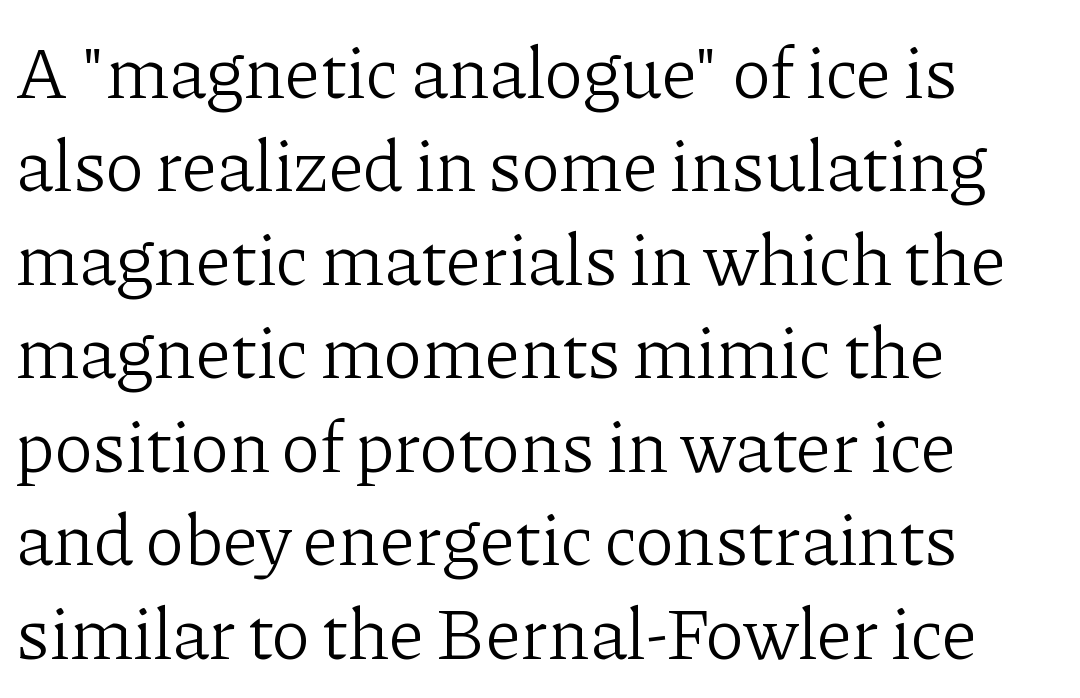
{"serif": "yes", "italic": "no", "bold": "no", "weight": "light", "width": "normal", "stroke_contrast": "low", "x_height": "medium", "monospaced": "no", "underline": "no", "align": "left", "line_spacing": "normal", "line_spacing_ratio": 1.28, "letter_spacing": "normal", "letter_spacing_em": 0.0, "glyph_px": 73}
